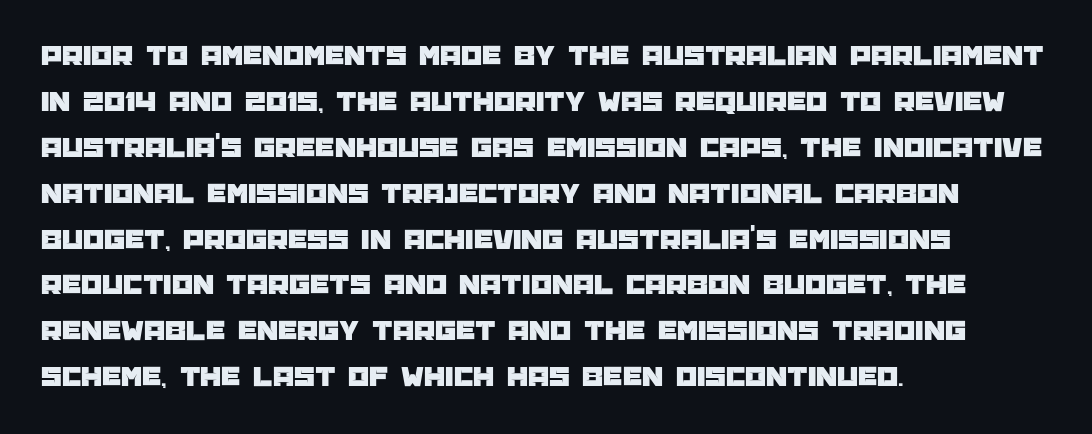
Q: Is the text italic (slanted)? A: No, it is upright.
Q: Is the typeface a serif or a sans-serif typeface? A: Sans-serif.
Q: Is the text underlined? A: No.
Q: How is the paragraph aligned? A: Left-aligned.
Q: Is the spacing between letters normal or unusually wide? A: Normal.
Q: Is the spacing between lines tight, normal or loose? A: Normal.
Q: Width (condensed, normal, or wide)? A: Normal.
Q: Stroke contrast? A: Low.
Q: x-height? A: Large.
Q: Monospaced? A: No.
